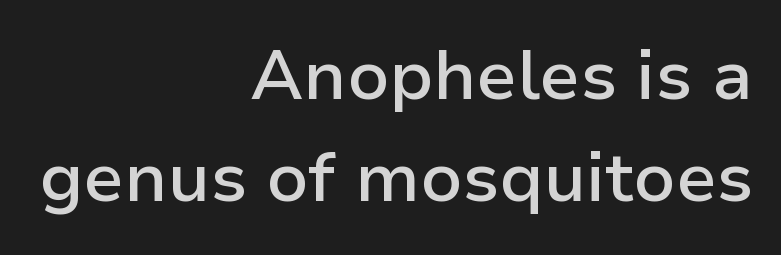
Q: Is the text bold? A: Semi-bold.
Q: Is the text italic (slanted)? A: No, it is upright.
Q: Is the typeface a serif or a sans-serif typeface? A: Sans-serif.
Q: Is the text underlined? A: No.
Q: How is the paragraph aligned? A: Right-aligned.
Q: Is the spacing between letters normal or unusually wide? A: Normal.
Q: Is the spacing between lines tight, normal or loose? A: Normal.
Q: Width (condensed, normal, or wide)? A: Normal.
Q: Stroke contrast? A: Low.
Q: x-height? A: Medium.
Q: Monospaced? A: No.
